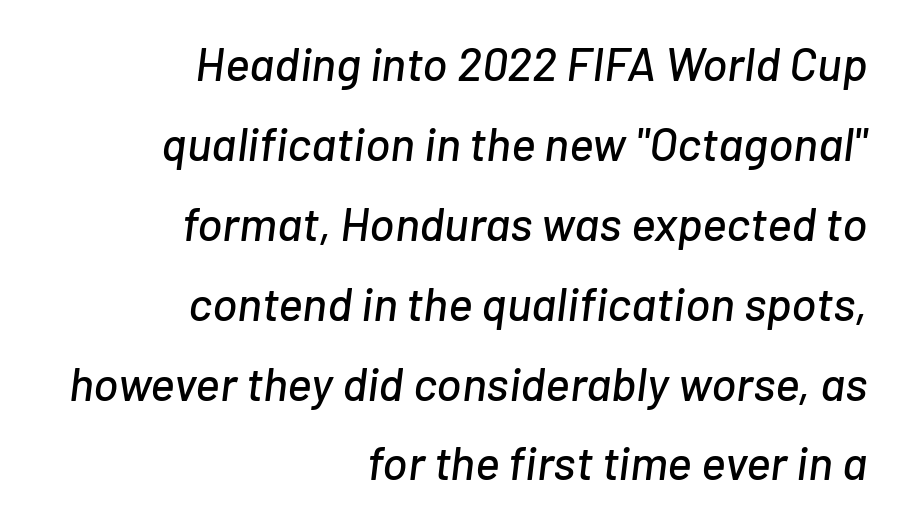
{"italic": "yes", "lean": "right", "slant_degrees": 7, "width": "normal", "stroke_contrast": "low", "x_height": "medium", "monospaced": "no", "underline": "no", "align": "right", "line_spacing": "normal", "line_spacing_ratio": 1.7, "letter_spacing": "normal", "letter_spacing_em": 0.0, "glyph_px": 47}
